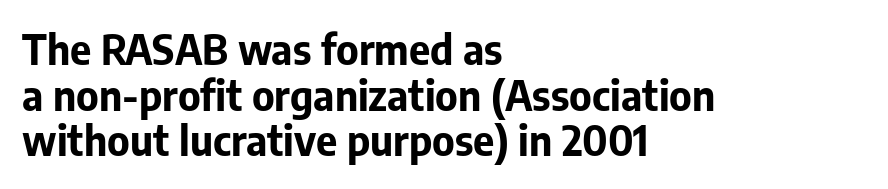
The image shows 41 px bold sans-serif type, upright; set left-aligned, tight line spacing (1.11x), normal letter spacing, not underlined; low stroke contrast and a medium x-height.
